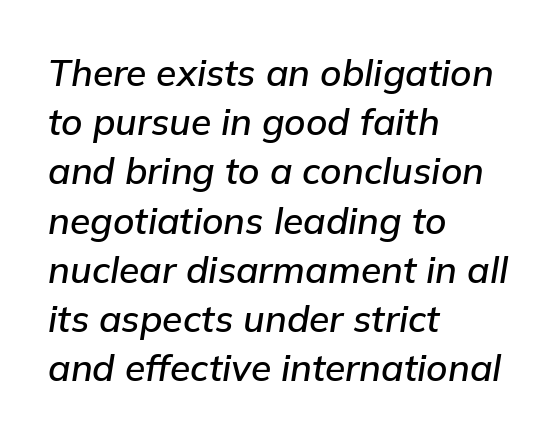
Q: Is the text italic (slanted)? A: Yes, it leans right by about 9 degrees.
Q: Is the text underlined? A: No.
Q: How is the paragraph aligned? A: Left-aligned.
Q: Is the spacing between letters normal or unusually wide? A: Normal.
Q: Is the spacing between lines tight, normal or loose? A: Normal.
Q: Width (condensed, normal, or wide)? A: Normal.
Q: Stroke contrast? A: Low.
Q: x-height? A: Medium.
Q: Monospaced? A: No.
